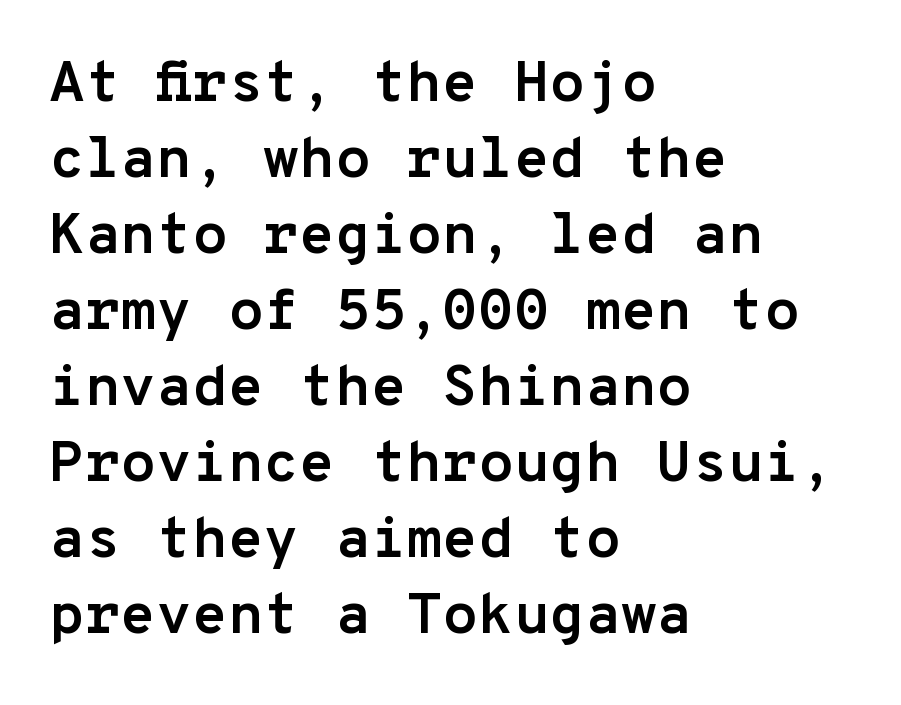
Q: Is the text bold? A: Yes.
Q: Is the text italic (slanted)? A: No, it is upright.
Q: Is the typeface a serif or a sans-serif typeface? A: Sans-serif.
Q: Is the text underlined? A: No.
Q: How is the paragraph aligned? A: Left-aligned.
Q: Is the spacing between letters normal or unusually wide? A: Normal.
Q: Is the spacing between lines tight, normal or loose? A: Normal.
Q: Width (condensed, normal, or wide)? A: Normal.
Q: Stroke contrast? A: Low.
Q: x-height? A: Medium.
Q: Monospaced? A: Yes.
